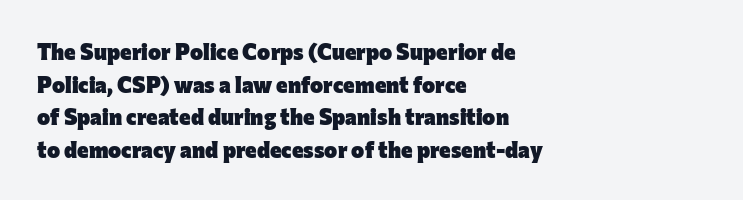
The image shows 22 px bold type, upright; set left-aligned, normal line spacing (1.48x), normal letter spacing, not underlined.
